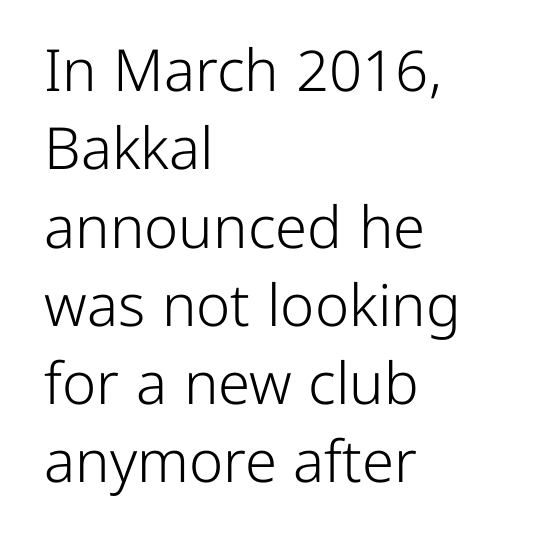
The image shows 58 px light sans-serif type, upright; set left-aligned, normal line spacing (1.35x), normal letter spacing, not underlined; low stroke contrast and a medium x-height.
